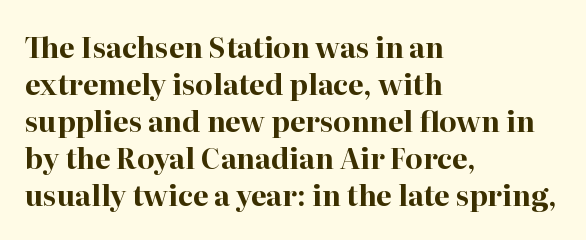
The image shows 28 px bold serif type, upright; set left-aligned, normal line spacing (1.32x), normal letter spacing, not underlined; high stroke contrast and a medium x-height.
